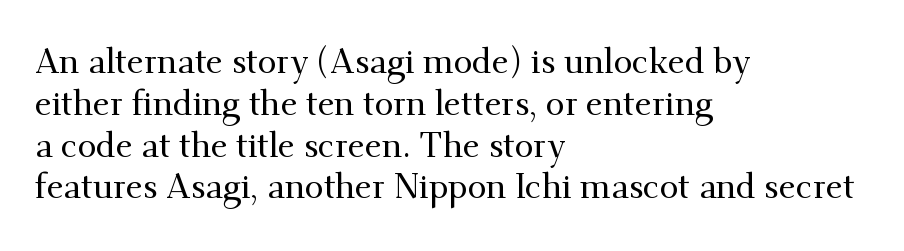
{"serif": "yes", "italic": "no", "width": "normal", "stroke_contrast": "medium", "x_height": "small", "monospaced": "no", "underline": "no", "align": "left", "line_spacing_ratio": 1.23, "letter_spacing": "normal", "letter_spacing_em": 0.0, "glyph_px": 34}
